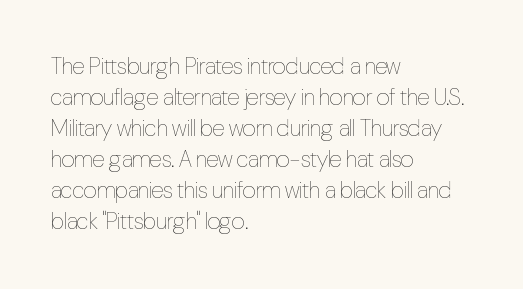
Q: Is the text bold? A: No.
Q: Is the text italic (slanted)? A: No, it is upright.
Q: Is the text underlined? A: No.
Q: How is the paragraph aligned? A: Left-aligned.
Q: Is the spacing between letters normal or unusually wide? A: Normal.
Q: Is the spacing between lines tight, normal or loose? A: Normal.
